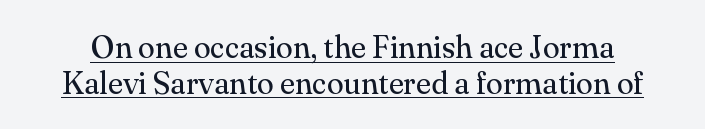
Ink coverage per letter is moderate at most. Tracking value appears to be zero — textbook default spacing. Every stem runs plumb, perpendicular to the baseline. Here the designer chose a conventional face with non-uniform glyph widths. Beneath each row of characters lies a ruled line. The passage shown is typeset with a serif family.
